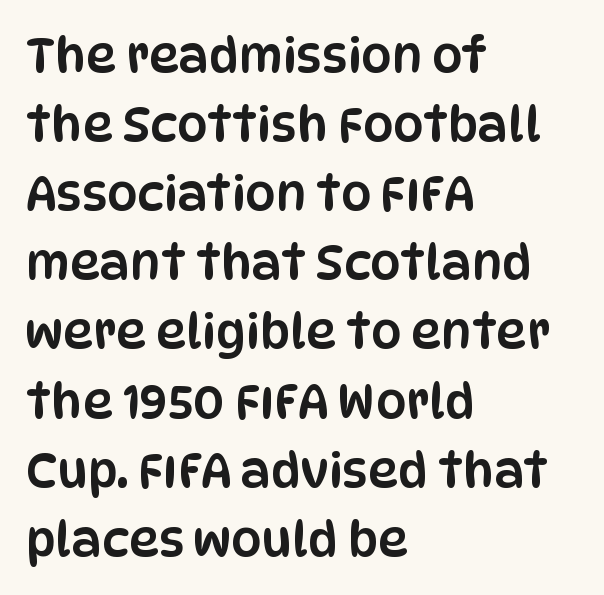
{"serif": "no", "italic": "no", "width": "condensed", "stroke_contrast": "low", "x_height": "large", "monospaced": "no", "underline": "no", "align": "left", "line_spacing": "normal", "line_spacing_ratio": 1.44, "letter_spacing": "normal", "letter_spacing_em": 0.0, "glyph_px": 48}
